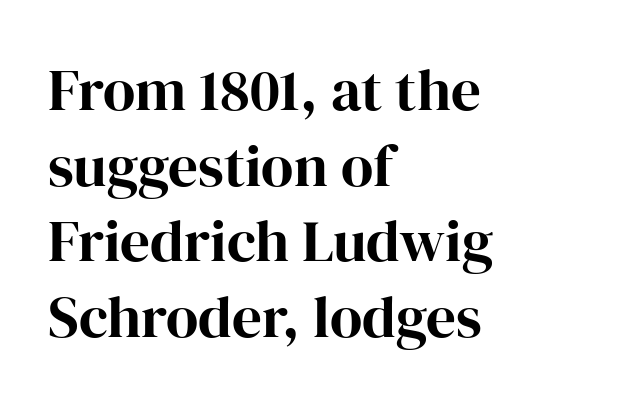
Q: Is the text italic (slanted)? A: No, it is upright.
Q: Is the typeface a serif or a sans-serif typeface? A: Serif.
Q: Is the text underlined? A: No.
Q: How is the paragraph aligned? A: Left-aligned.
Q: Is the spacing between letters normal or unusually wide? A: Normal.
Q: Is the spacing between lines tight, normal or loose? A: Normal.
Q: Width (condensed, normal, or wide)? A: Normal.
Q: Stroke contrast? A: High.
Q: x-height? A: Medium.
Q: Monospaced? A: No.
